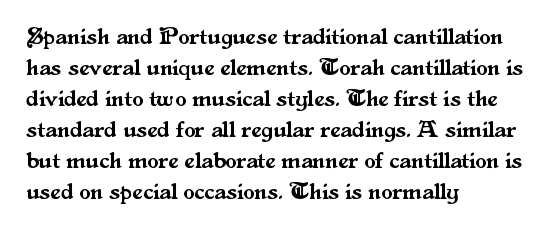
The designer left line spacing at the default. Glance below the letters and you will spot only blank space. The letters sit at their default tracking, neither squeezed nor spread. If you drew a line through each stem, it would be perfectly vertical. The compositor pushed each line to the left boundary.
